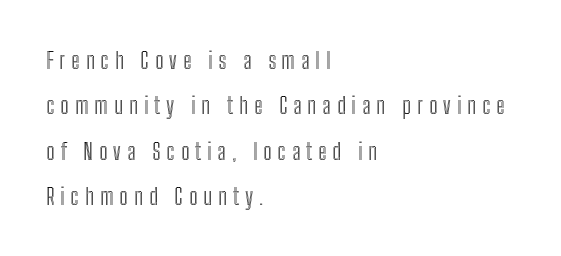
{"italic": "no", "underline": "no", "align": "left", "line_spacing": "loose", "line_spacing_ratio": 1.97, "letter_spacing": "wide", "letter_spacing_em": 0.26, "glyph_px": 23}
